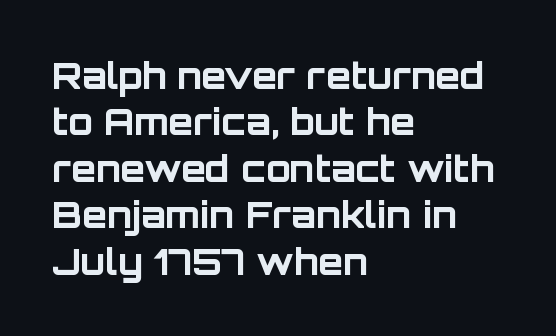
The image shows 36 px bold sans-serif type, upright; set left-aligned, normal line spacing (1.29x), normal letter spacing, not underlined; low stroke contrast and a large x-height.
